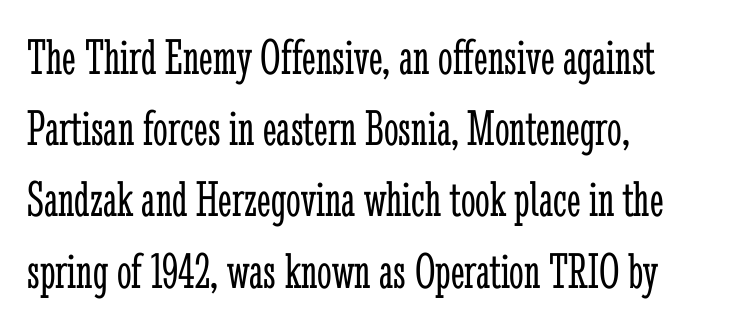
The image shows 52 px light, condensed serif type, upright; set left-aligned, normal line spacing (1.37x), normal letter spacing, not underlined; low stroke contrast and a medium x-height.
